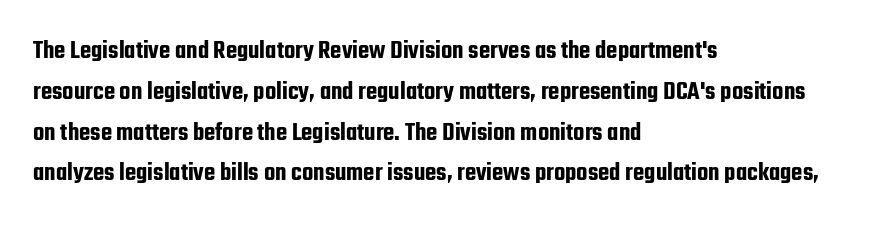
{"italic": "no", "underline": "no", "align": "left", "line_spacing": "normal", "line_spacing_ratio": 1.57, "letter_spacing": "normal", "letter_spacing_em": 0.0, "glyph_px": 26}
